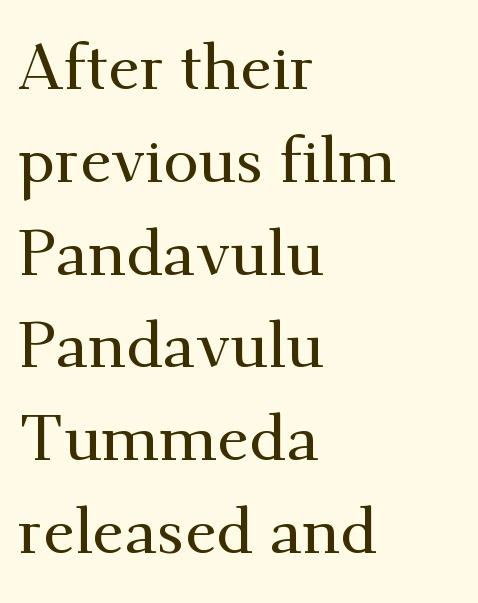
The image shows 64 px serif type, upright; set left-aligned, normal line spacing (1.45x), normal letter spacing, not underlined; medium stroke contrast and a small x-height.
